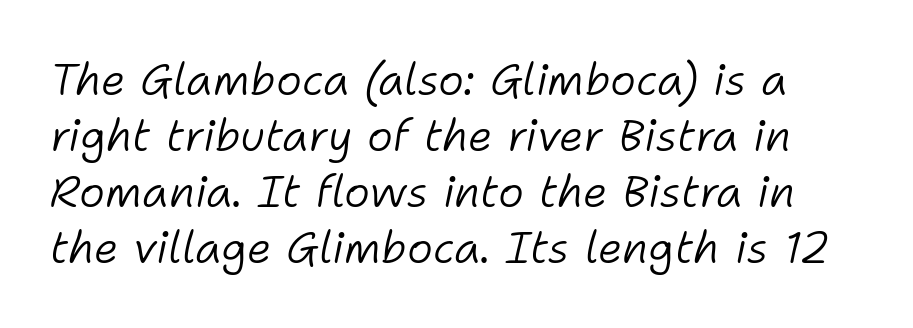
{"italic": "yes", "lean": "right", "slant_degrees": 11, "bold": "no", "weight": "light", "width": "normal", "stroke_contrast": "low", "x_height": "medium", "monospaced": "no", "underline": "no", "line_spacing": "normal", "line_spacing_ratio": 1.27, "letter_spacing": "normal", "letter_spacing_em": 0.0, "glyph_px": 44}
